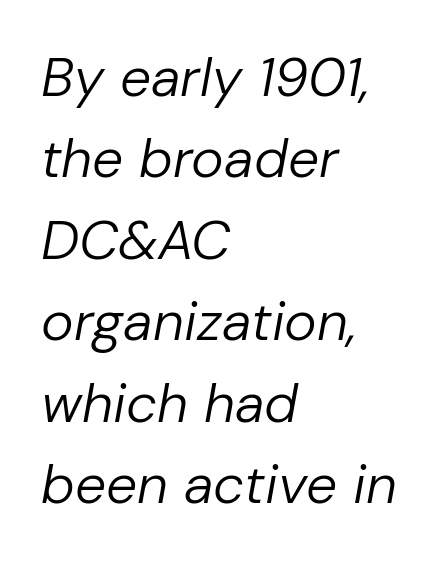
The image shows 55 px regular-weight type, italic (leaning right); set left-aligned, normal line spacing (1.48x), normal letter spacing, not underlined; low stroke contrast and a medium x-height.
